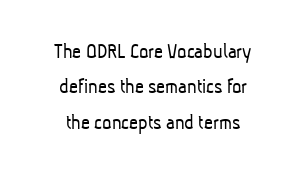
{"bold": "no", "underline": "no", "align": "center", "line_spacing": "normal", "line_spacing_ratio": 1.61, "letter_spacing": "normal", "letter_spacing_em": 0.0, "glyph_px": 22}
